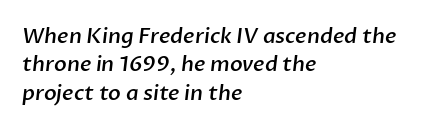
{"bold": "semi", "underline": "no", "align": "left", "line_spacing": "normal", "line_spacing_ratio": 1.35, "letter_spacing": "normal", "letter_spacing_em": 0.0, "glyph_px": 21}
